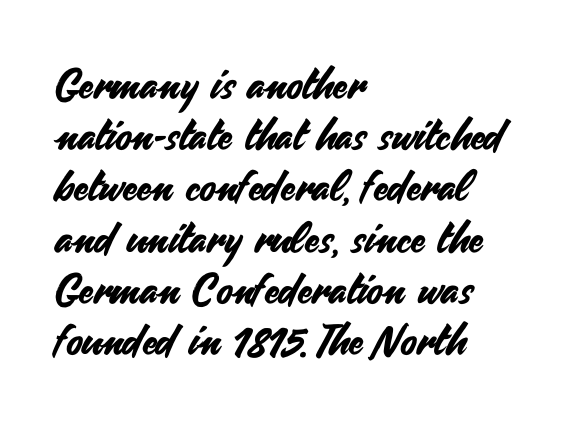
{"serif": "no", "width": "normal", "stroke_contrast": "medium", "x_height": "small", "monospaced": "no", "underline": "no", "align": "left", "line_spacing_ratio": 1.22, "letter_spacing": "normal", "letter_spacing_em": 0.0, "glyph_px": 42}
